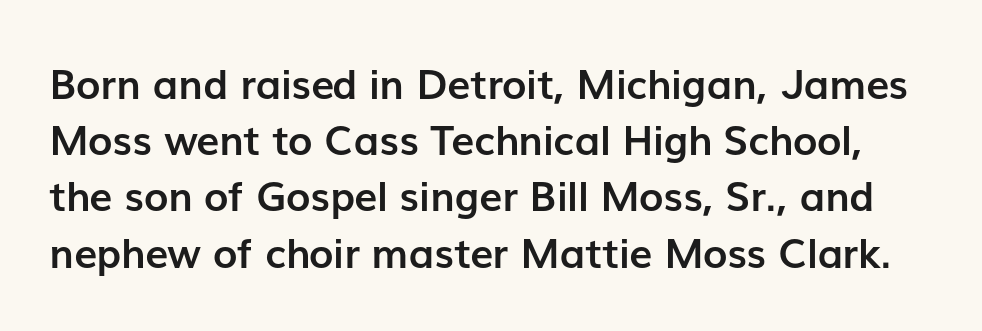
Q: Is the text bold? A: Yes.
Q: Is the text italic (slanted)? A: No, it is upright.
Q: Is the typeface a serif or a sans-serif typeface? A: Sans-serif.
Q: Is the text underlined? A: No.
Q: Is the spacing between letters normal or unusually wide? A: Normal.
Q: Is the spacing between lines tight, normal or loose? A: Normal.
Q: Width (condensed, normal, or wide)? A: Normal.
Q: Stroke contrast? A: Low.
Q: x-height? A: Medium.
Q: Monospaced? A: No.
